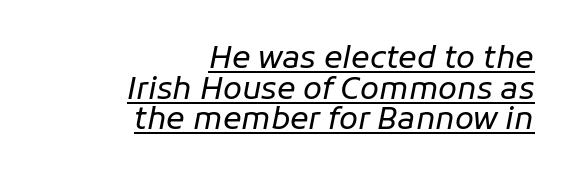
{"italic": "yes", "lean": "right", "slant_degrees": 11, "bold": "no", "weight": "regular", "width": "normal", "stroke_contrast": "low", "x_height": "medium", "monospaced": "no", "underline": "yes", "align": "right", "line_spacing": "tight", "line_spacing_ratio": 0.99, "letter_spacing": "normal", "letter_spacing_em": 0.0, "glyph_px": 31}
